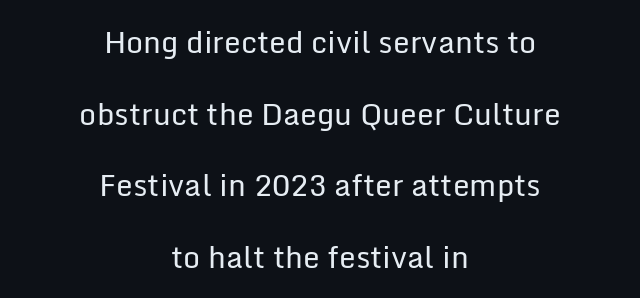
Compared with a typical body face, this is equally light or lighter still. The baseline area is clear. Characters follow at the spacing the type designer built in. Reading down the column, the eye jumps a long way to each next line. The typography opts for an upright posture over an oblique one.
